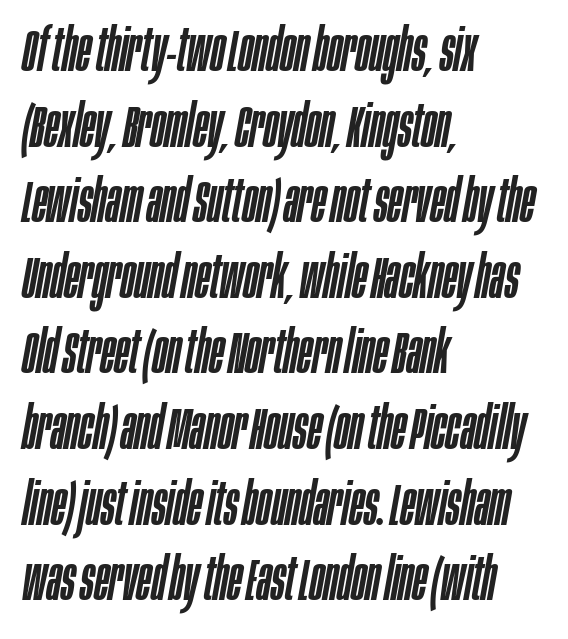
Beneath every word, the page is bare. How would I describe the line gaps? Plain and ordinary. If you drew a ruler down the left edge, every line would touch it. Quick note: italic.
